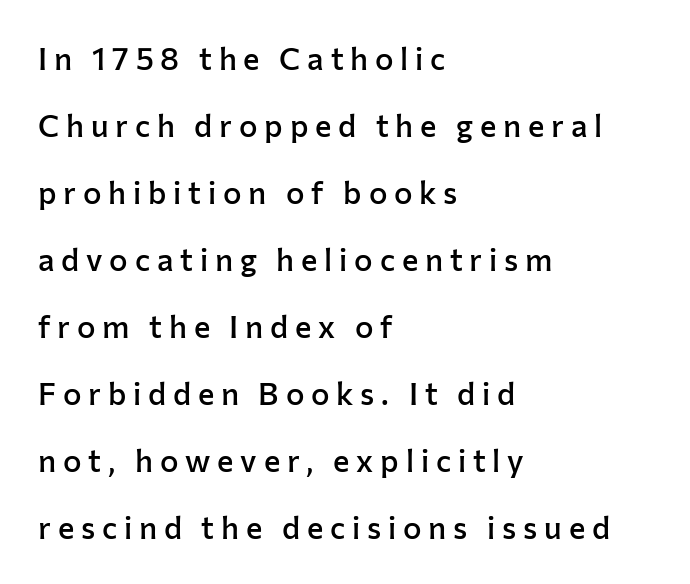
This is the regular roman posture of the typeface. The designer dialed line spacing up above the default. Character widths vary here, with narrow letters taking less room than wide ones. The strokes are fattened partway — semibold, not bold. A classic flush-left, rag-right setting is used for this passage. What kind of face is this? One without serifs — a sans.
